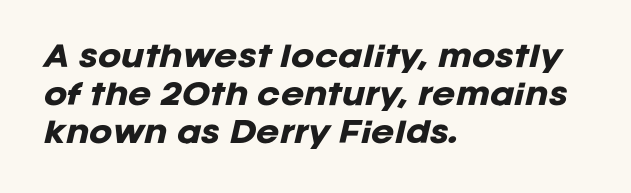
The image shows 28 px heavy type, italic (leaning right); set left-aligned, normal line spacing (1.35x), normal letter spacing, not underlined; low stroke contrast and a large x-height.
